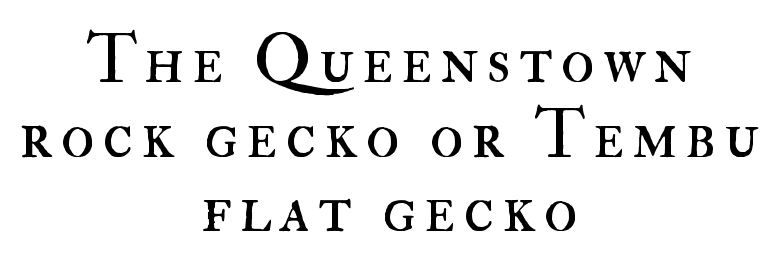
Proportional: the letters do not fall into vertical columns. A light-to-regular cut is what we see here. Rule under the text: the space is simply empty. Each line is balanced around a shared central axis. The passage shown stacks its lines with hardly any gap.
